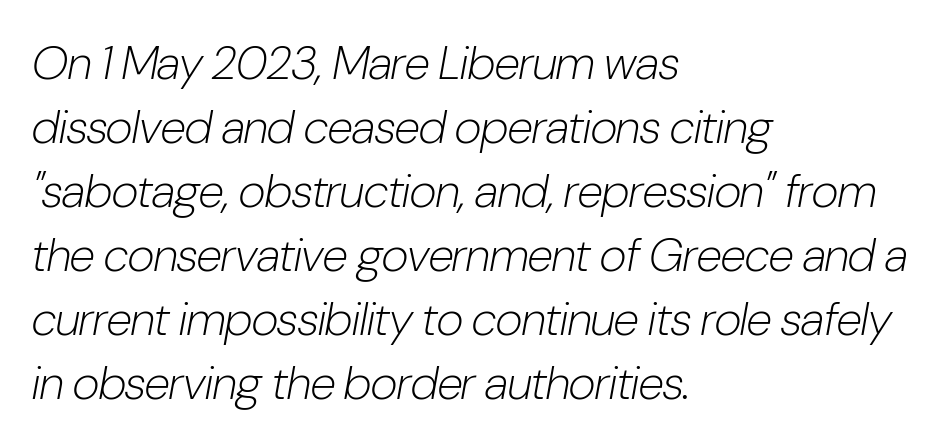
{"italic": "yes", "lean": "right", "slant_degrees": 10, "bold": "no", "weight": "light", "width": "condensed", "stroke_contrast": "low", "x_height": "medium", "monospaced": "no", "underline": "no", "align": "left", "line_spacing": "normal", "line_spacing_ratio": 1.36, "letter_spacing": "normal", "letter_spacing_em": 0.0, "glyph_px": 47}
